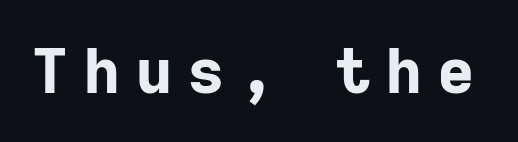
The image shows 62 px bold sans-serif type, upright; set unusually wide letter spacing (+0.26 em), not underlined; low stroke contrast and a medium x-height.
